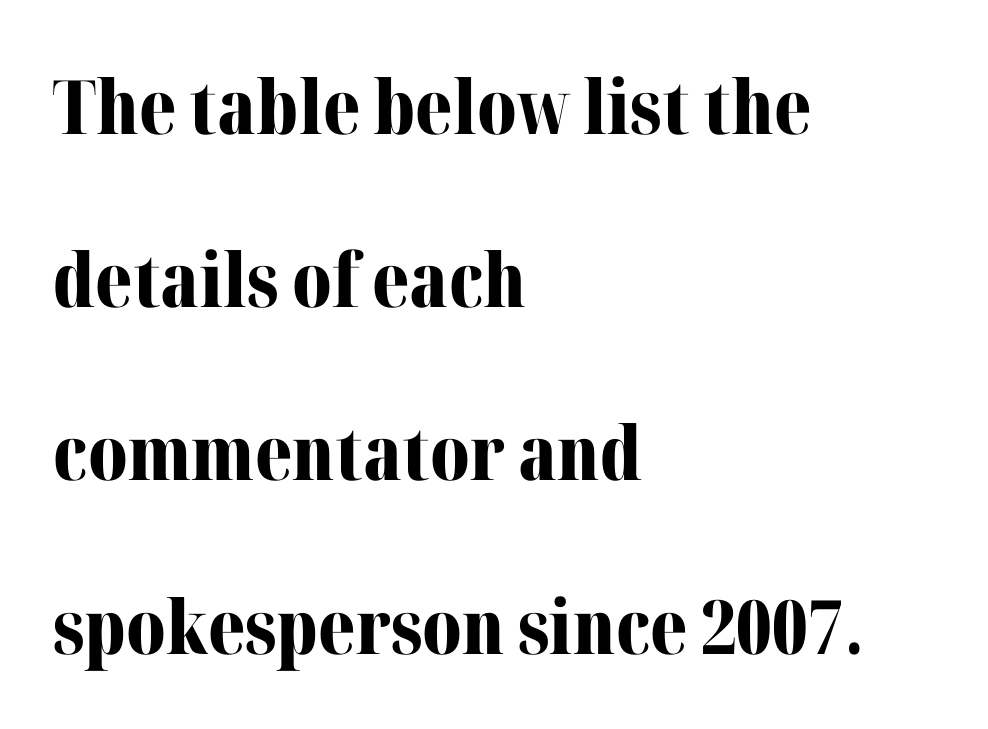
{"serif": "yes", "italic": "no", "bold": "yes", "weight": "bold", "width": "normal", "stroke_contrast": "medium", "x_height": "medium", "monospaced": "no", "underline": "no", "align": "left", "line_spacing": "loose", "line_spacing_ratio": 2.31, "letter_spacing": "normal", "letter_spacing_em": 0.0, "glyph_px": 75}
